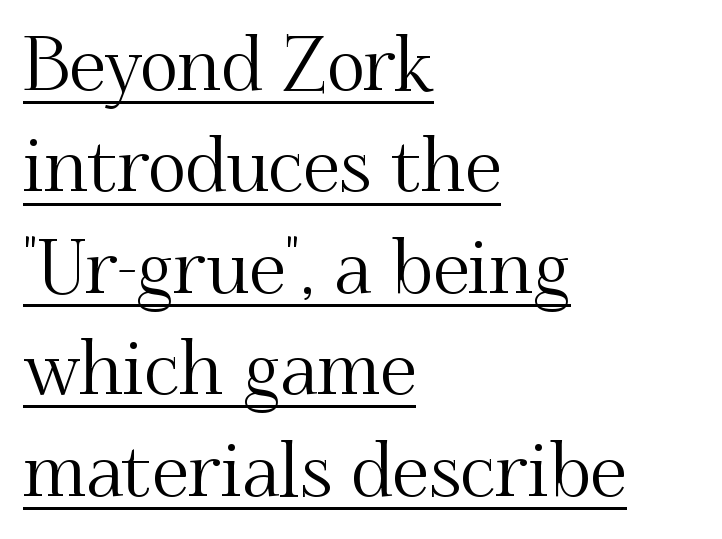
{"serif": "yes", "italic": "no", "width": "normal", "stroke_contrast": "medium", "x_height": "small", "monospaced": "no", "underline": "yes", "align": "left", "line_spacing": "normal", "line_spacing_ratio": 1.37, "letter_spacing": "normal", "letter_spacing_em": 0.0, "glyph_px": 74}
